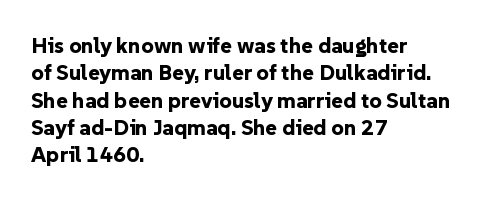
Q: Is the text bold? A: Yes.
Q: Is the text italic (slanted)? A: No, it is upright.
Q: Is the text underlined? A: No.
Q: How is the paragraph aligned? A: Left-aligned.
Q: Is the spacing between letters normal or unusually wide? A: Normal.
